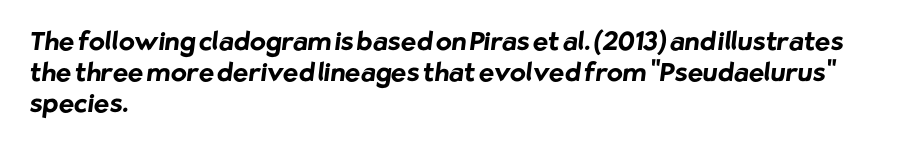
{"bold": "yes", "underline": "no", "align": "left", "line_spacing_ratio": 1.2, "letter_spacing": "normal", "letter_spacing_em": 0.0, "glyph_px": 26}
